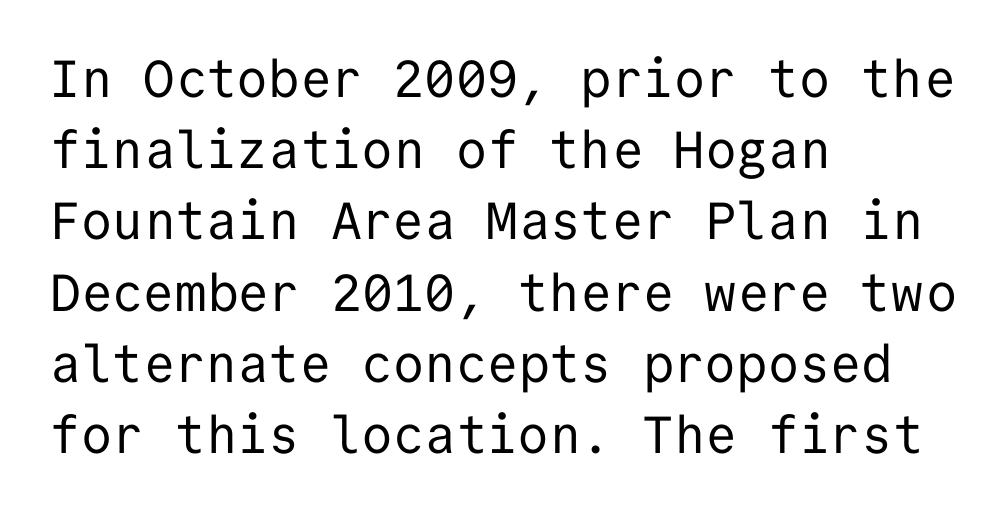
The image shows 52 px regular-weight sans-serif type, upright, monospaced; set left-aligned, normal line spacing (1.37x), normal letter spacing, not underlined; low stroke contrast and a medium x-height.
